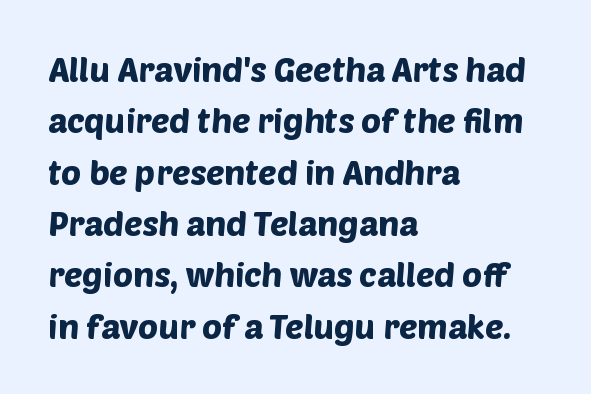
The image shows 34 px sans-serif type; set left-aligned, normal line spacing (1.51x), normal letter spacing, not underlined; low stroke contrast and a large x-height.
